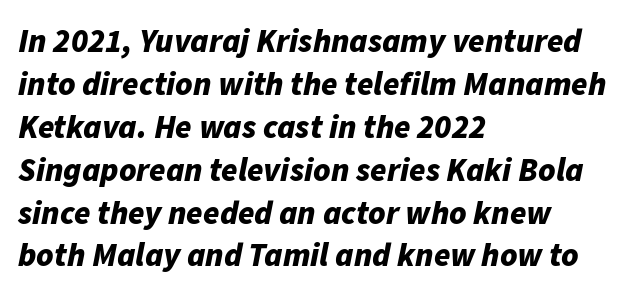
{"italic": "yes", "lean": "right", "slant_degrees": 11, "bold": "yes", "weight": "bold", "width": "normal", "stroke_contrast": "low", "x_height": "medium", "monospaced": "no", "underline": "no", "align": "left", "line_spacing": "normal", "line_spacing_ratio": 1.3, "letter_spacing": "normal", "letter_spacing_em": 0.0, "glyph_px": 33}
